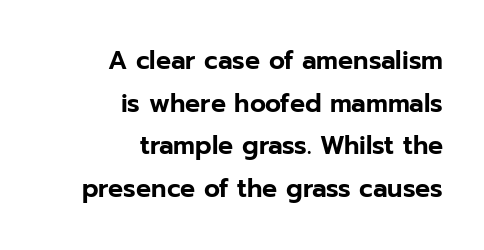
{"italic": "no", "underline": "no", "align": "right", "line_spacing_ratio": 1.71, "letter_spacing": "normal", "letter_spacing_em": 0.0, "glyph_px": 25}
